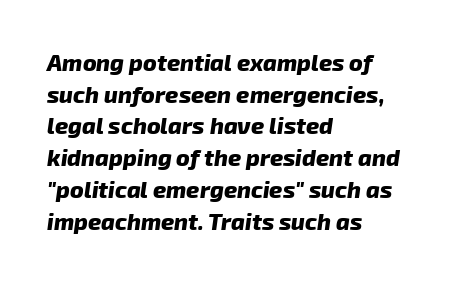
Q: Is the text bold? A: Yes.
Q: Is the text underlined? A: No.
Q: How is the paragraph aligned? A: Left-aligned.
Q: Is the spacing between letters normal or unusually wide? A: Normal.
Q: Is the spacing between lines tight, normal or loose? A: Normal.
